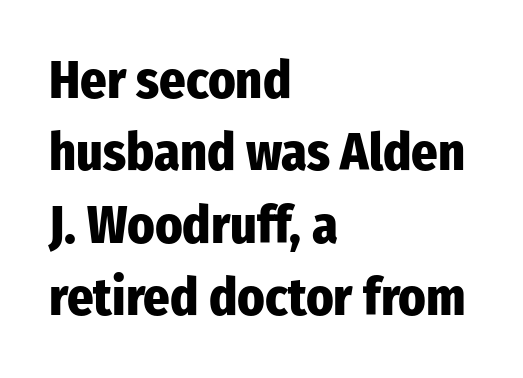
Between one letter and the next there's only the usual sliver of space. Notice how the stems are strictly vertical — no italics here. Successive baselines arrive at the customary interval. You'd pick this weight for a headline — it's a proper bold. Letters rest on an invisible, unmarked baseline. Line starts are locked; line ends wander.
